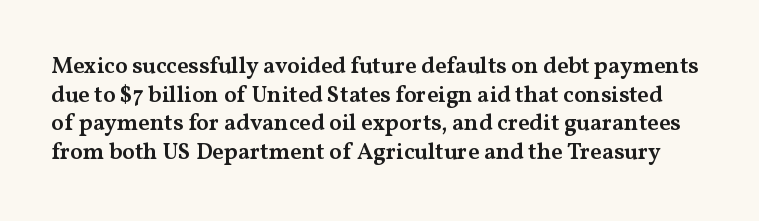
Moderately thickened strokes mark this as semibold type. The glyphs are unaccompanied by any horizontal stroke below them. The passage shown has conventional tracking throughout. This sample uses an upright cut, with every glyph sitting square on the baseline.
